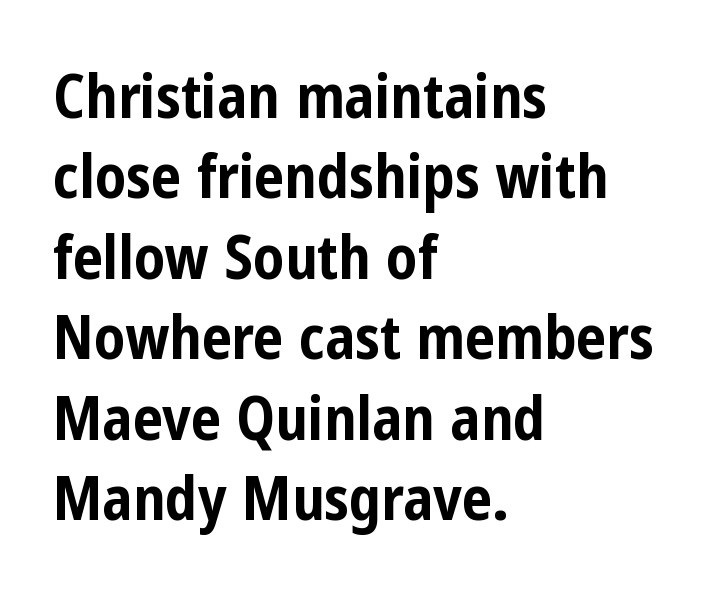
{"serif": "no", "italic": "no", "bold": "yes", "weight": "bold", "width": "condensed", "stroke_contrast": "low", "x_height": "medium", "monospaced": "no", "underline": "no", "align": "left", "line_spacing": "normal", "line_spacing_ratio": 1.34, "letter_spacing": "normal", "letter_spacing_em": 0.0, "glyph_px": 60}
